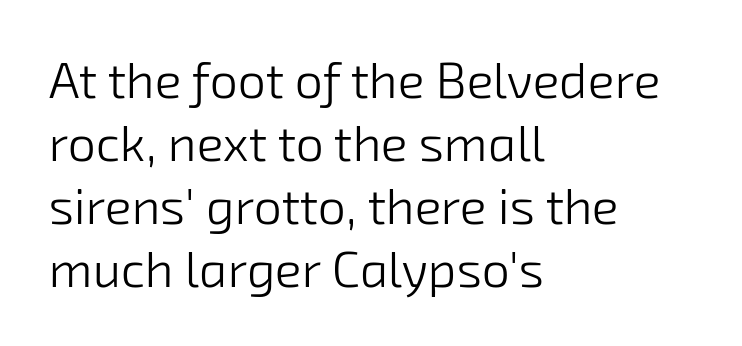
{"serif": "no", "bold": "no", "weight": "light", "width": "normal", "stroke_contrast": "low", "x_height": "medium", "monospaced": "no", "underline": "no", "align": "left", "line_spacing": "normal", "line_spacing_ratio": 1.26, "letter_spacing": "normal", "letter_spacing_em": 0.0, "glyph_px": 50}
